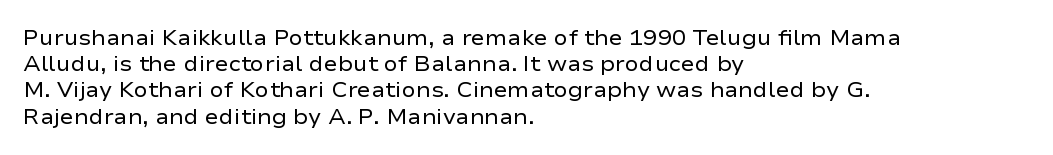
The image shows 21 px text type, upright; set left-aligned, normal line spacing (1.25x), normal letter spacing, not underlined.
